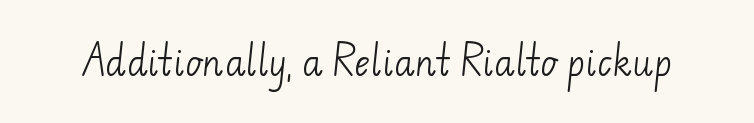
Bold? No — there's no thickening of the strokes. The horizontal fit of the characters is conventional and even. These lines are composed in type without serifs. The zone under the glyphs is completely vacant. Think of a printed novel: that variable character pitch is what you see here.
